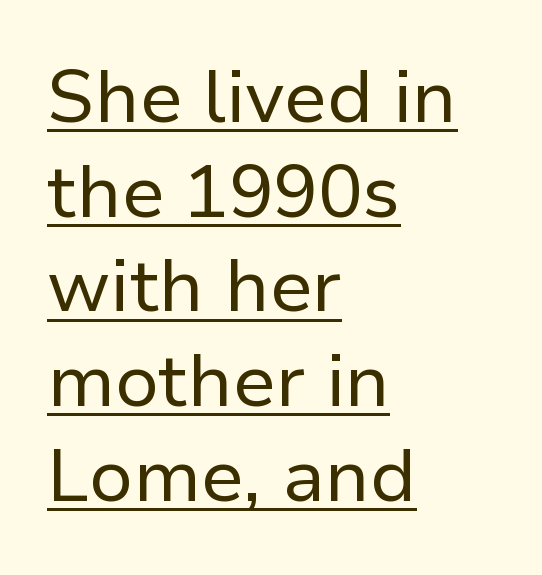
The font sits on the lighter half of the weight spectrum, regular included. Note the varied advance widths — an 'i' is clearly narrower than an 'm'. The string is rendered with underlining switched on. The text block is weighted toward the left margin, trailing off unevenly rightward.
